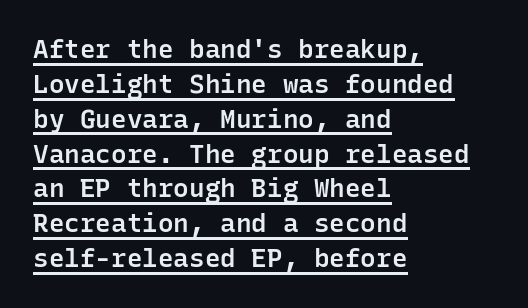
The image shows 26 px text type, upright; set left-aligned, normal line spacing (1.34x), normal letter spacing, underlined.
